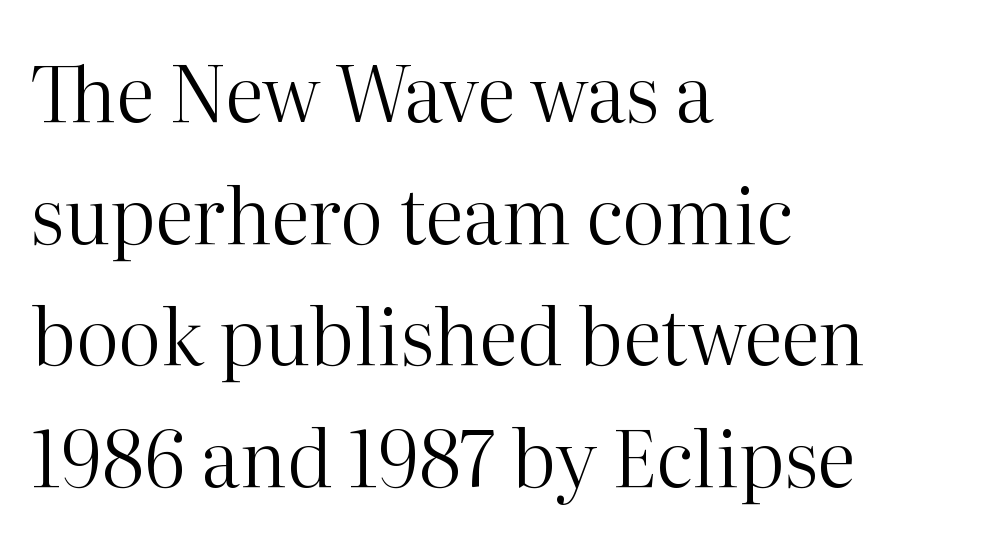
Lines of text with bare space underneath. A quiet, ordinary-to-light weight characterises the typeface. The tracking reads as untouched default to a designer's eye. Vertical spacing — default. You can tell it's not italic because the verticals are truly vertical.
